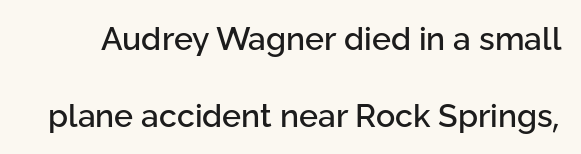
The image shows 32 px sans-serif type, upright; set loose line spacing (2.4x), normal letter spacing, not underlined; low stroke contrast and a medium x-height.
